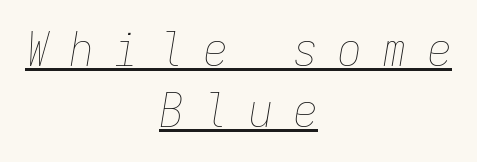
The image shows 47 px thin, condensed type, italic (leaning right), monospaced; set centered, normal line spacing (1.3x), unusually wide letter spacing (+0.45 em), underlined; low stroke contrast and a medium x-height.
